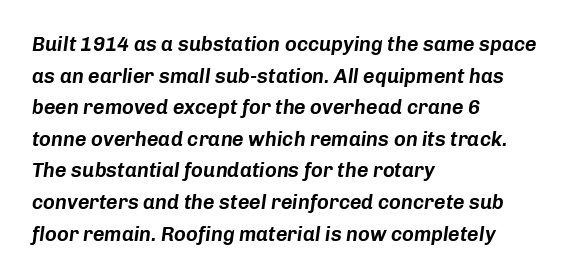
The image shows 20 px text type, italic (leaning right); set left-aligned, normal line spacing (1.58x), normal letter spacing, not underlined.
